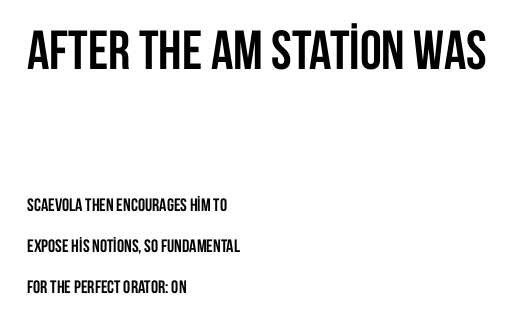
Q: Is the text bold? A: Yes.
Q: Is the text italic (slanted)? A: No, it is upright.
Q: Is the typeface a serif or a sans-serif typeface? A: Sans-serif.
Q: Is the text underlined? A: No.
Q: How is the paragraph aligned? A: Left-aligned.
Q: Is the spacing between letters normal or unusually wide? A: Normal.
Q: Is the spacing between lines tight, normal or loose? A: Loose.
Q: Which block of text is set in a larger size, the first (top) or the second (bottom)? A: The first (top) one.
Q: Width (condensed, normal, or wide)? A: Condensed.
Q: Stroke contrast? A: Low.
Q: x-height? A: Large.
Q: Monospaced? A: No.
